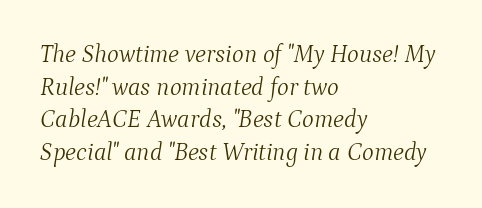
A normal amount of white space separates one row of letters from the next. This rendering uses left alignment, leaving the right contour irregular. Quick note: italic. The gap between lines stays unmarked. Each stroke keeps to a modest, everyday thickness or less.
